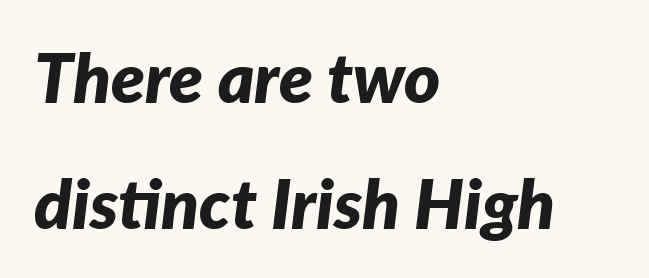
Q: Is the text bold? A: Yes.
Q: Is the text italic (slanted)? A: Yes, it leans right by about 7 degrees.
Q: Is the text underlined? A: No.
Q: How is the paragraph aligned? A: Left-aligned.
Q: Is the spacing between letters normal or unusually wide? A: Normal.
Q: Width (condensed, normal, or wide)? A: Normal.
Q: Stroke contrast? A: Low.
Q: x-height? A: Medium.
Q: Monospaced? A: No.
